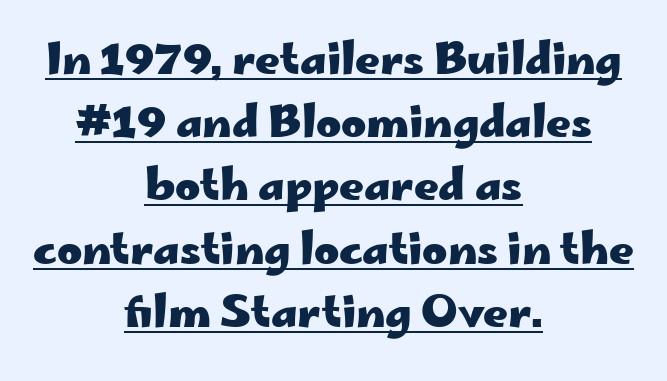
The image shows 43 px heavy, wide sans-serif type, upright; set centered, normal line spacing (1.47x), normal letter spacing, underlined; low stroke contrast and a small x-height.
